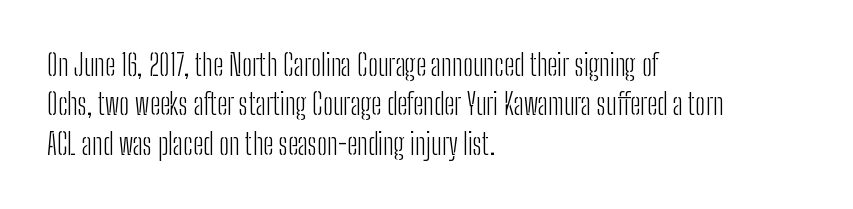
The image shows 29 px light, condensed sans-serif type, upright; set left-aligned, normal line spacing (1.36x), normal letter spacing, not underlined; low stroke contrast and a medium x-height.
